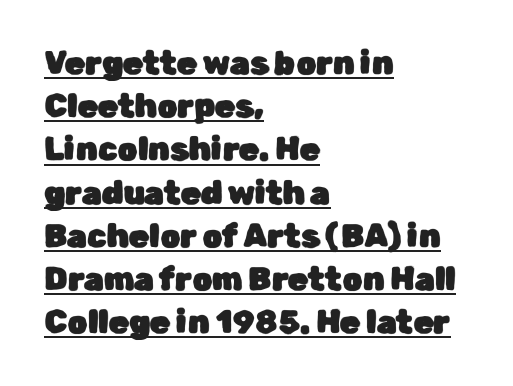
Observe the ordinary spacing: letters are neighbours, not strangers. Character widths vary here, with narrow letters taking less room than wide ones. Underlining? Definitely there. Do the letters lean? They stand straight.
